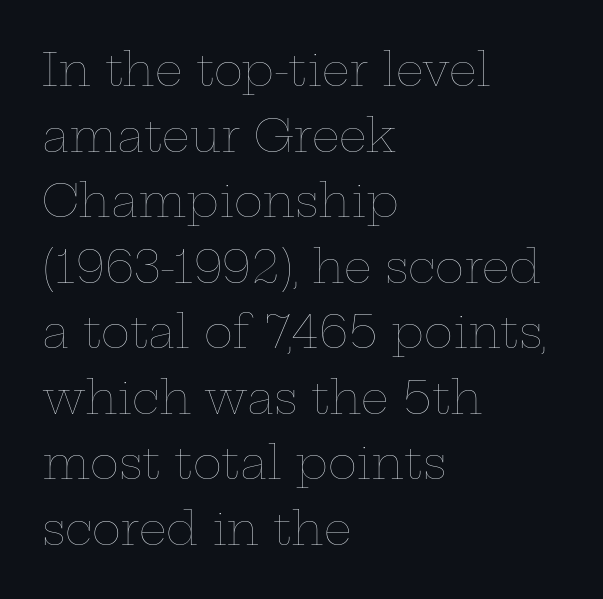
Q: Is the text bold? A: No.
Q: Is the text italic (slanted)? A: No, it is upright.
Q: Is the text underlined? A: No.
Q: How is the paragraph aligned? A: Left-aligned.
Q: Is the spacing between letters normal or unusually wide? A: Normal.
Q: Is the spacing between lines tight, normal or loose? A: Normal.
Q: Width (condensed, normal, or wide)? A: Wide.
Q: Stroke contrast? A: Low.
Q: x-height? A: Medium.
Q: Monospaced? A: No.
